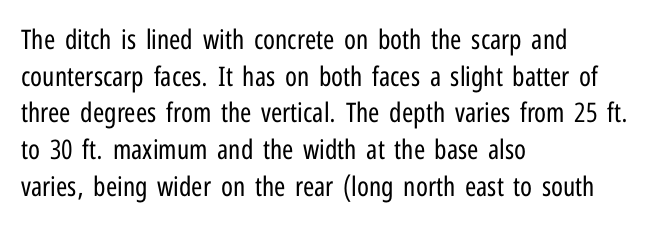
Q: Is the text bold? A: No.
Q: Is the text italic (slanted)? A: No, it is upright.
Q: Is the text underlined? A: No.
Q: How is the paragraph aligned? A: Left-aligned.
Q: Is the spacing between letters normal or unusually wide? A: Normal.
Q: Is the spacing between lines tight, normal or loose? A: Normal.
